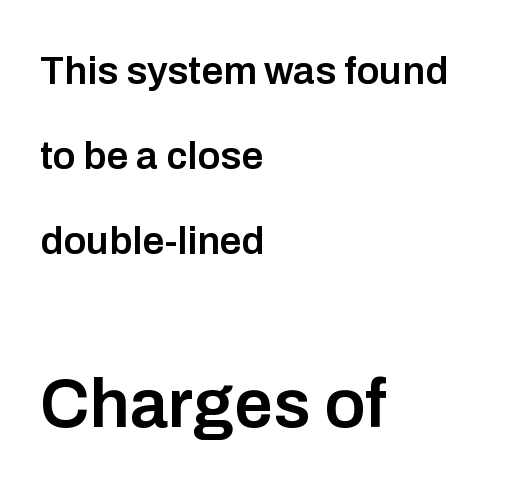
The image shows 69 px semibold sans-serif type, upright; set left-aligned, loose line spacing (2.18x), normal letter spacing, not underlined; the second (bottom) block is 1.77x larger; low stroke contrast and a medium x-height.
